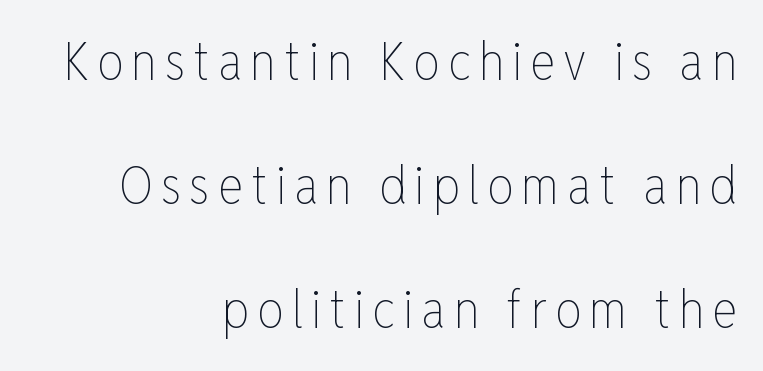
Q: Is the text bold? A: No.
Q: Is the text italic (slanted)? A: No, it is upright.
Q: Is the text underlined? A: No.
Q: How is the paragraph aligned? A: Right-aligned.
Q: Is the spacing between lines tight, normal or loose? A: Loose.
Q: Width (condensed, normal, or wide)? A: Condensed.
Q: Stroke contrast? A: Low.
Q: x-height? A: Medium.
Q: Monospaced? A: No.
